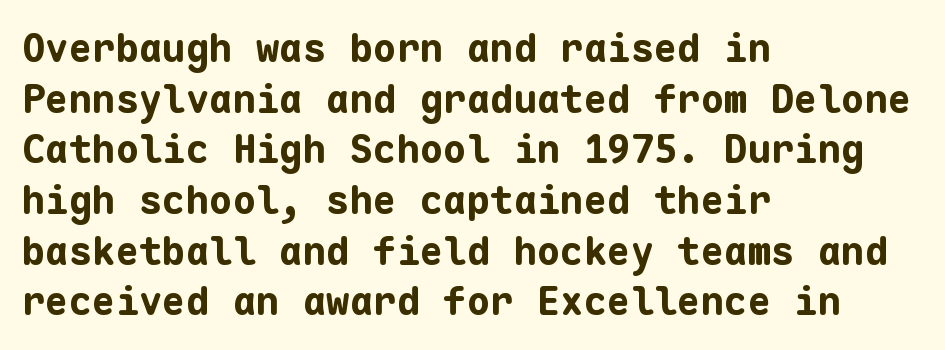
{"serif": "no", "italic": "no", "bold": "yes", "weight": "bold", "width": "normal", "stroke_contrast": "low", "x_height": "medium", "monospaced": "yes", "underline": "no", "align": "left", "line_spacing": "normal", "line_spacing_ratio": 1.3, "letter_spacing": "normal", "letter_spacing_em": 0.0, "glyph_px": 39}
